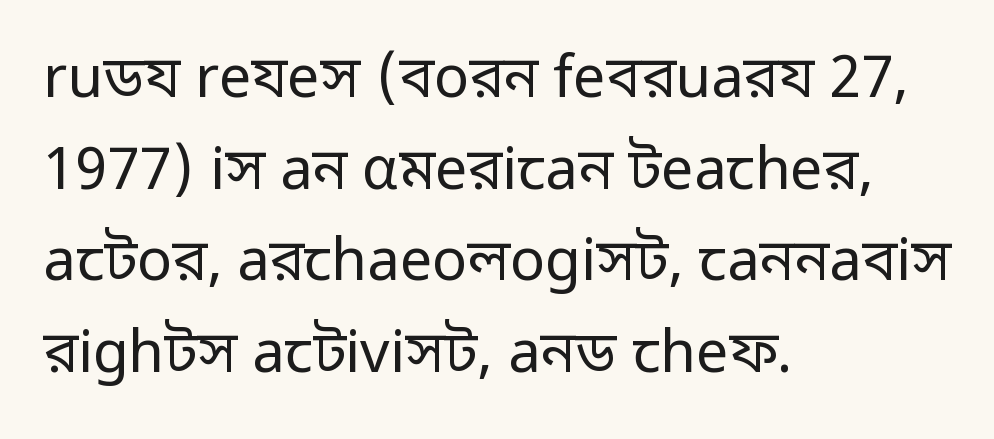
{"serif": "no", "italic": "no", "bold": "no", "weight": "regular", "width": "normal", "stroke_contrast": "low", "x_height": "medium", "monospaced": "no", "underline": "no", "align": "left", "line_spacing": "normal", "line_spacing_ratio": 1.58, "letter_spacing": "normal", "letter_spacing_em": 0.0, "glyph_px": 58}
